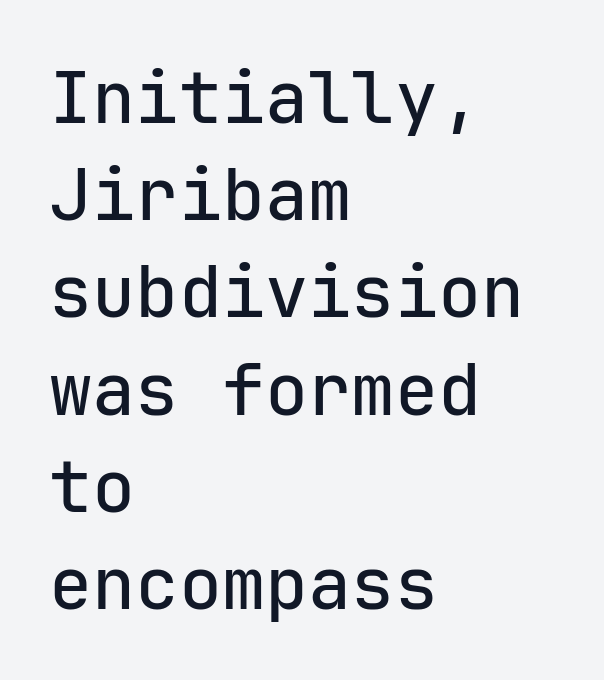
{"serif": "no", "italic": "no", "width": "normal", "stroke_contrast": "low", "x_height": "medium", "monospaced": "yes", "underline": "no", "align": "left", "line_spacing": "normal", "line_spacing_ratio": 1.35, "letter_spacing": "normal", "letter_spacing_em": 0.0, "glyph_px": 72}
